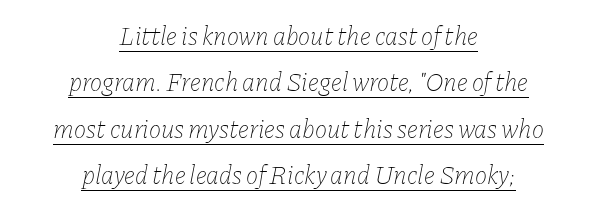
The image shows 26 px text type, italic (leaning right); set centered, line spacing 1.78x, normal letter spacing, underlined.
